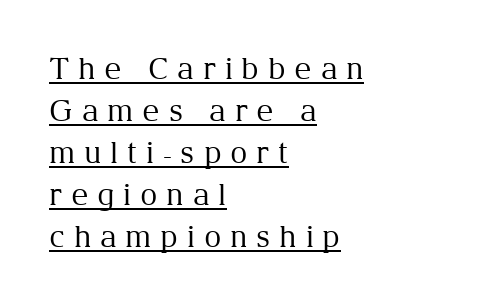
{"serif": "yes", "italic": "no", "bold": "no", "weight": "regular", "width": "normal", "stroke_contrast": "medium", "x_height": "medium", "monospaced": "no", "underline": "yes", "align": "left", "line_spacing": "normal", "line_spacing_ratio": 1.4, "letter_spacing": "wide", "letter_spacing_em": 0.29, "glyph_px": 30}
